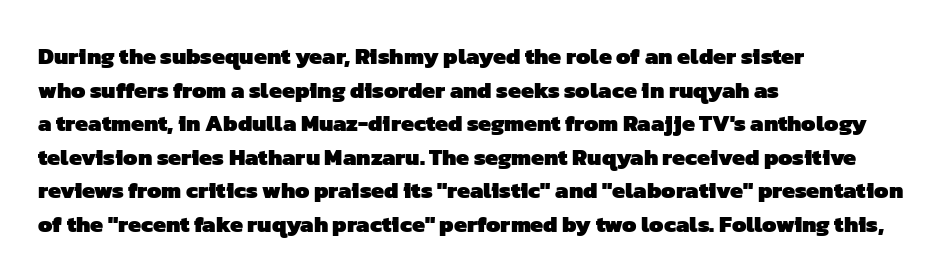
The vertical gap from one line to the next is medium. You could call the tracking neutral — neither tight nor loose. Its strokes are broad and dark, the hallmark of bold type. Only glyphs here, with clear space below each row.
